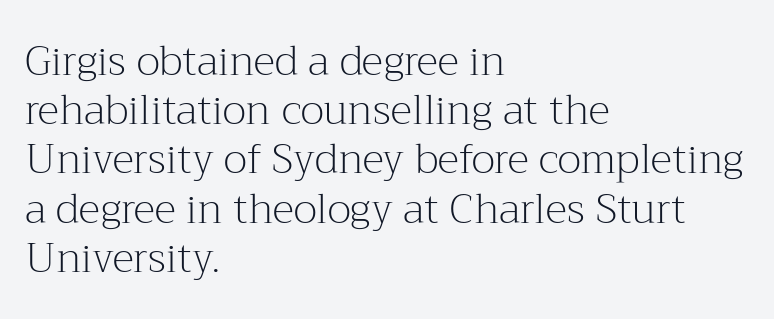
The image shows 41 px light serif type, upright; set left-aligned, line spacing 1.2x, normal letter spacing, not underlined; medium stroke contrast and a medium x-height.
